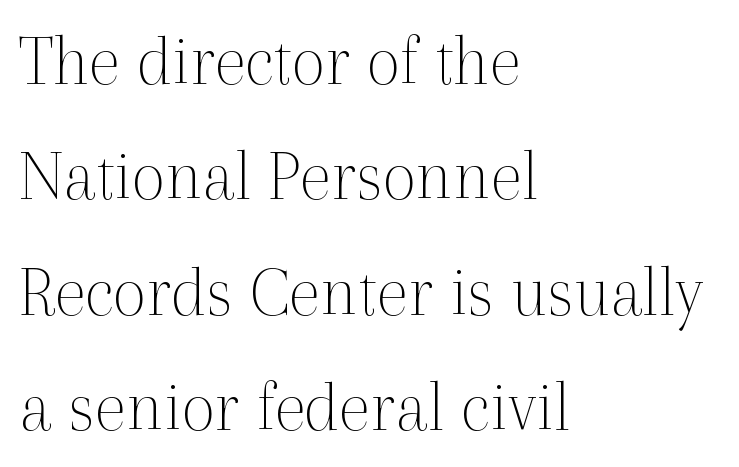
Is the letter spacing exaggerated? No — it looks like the ordinary default. This is not heavy type; no bold has been used. The rendering uses natural spacing where letterforms have individual widths. Regarding leading, the lines here are spaced in the standard way. Visually the block forms a straight wall on the left and a jagged coastline on the right.
